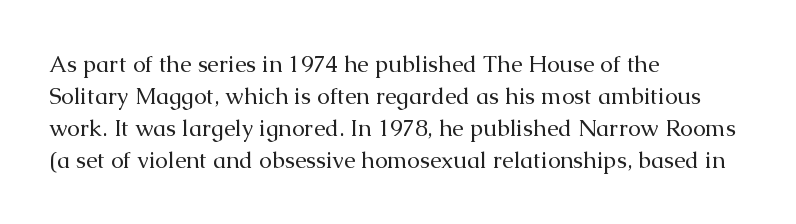
{"italic": "no", "bold": "no", "underline": "no", "align": "left", "line_spacing": "normal", "line_spacing_ratio": 1.39, "letter_spacing": "normal", "letter_spacing_em": 0.0, "glyph_px": 23}
